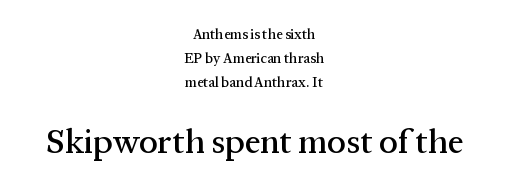
{"serif": "yes", "italic": "no", "width": "normal", "stroke_contrast": "medium", "x_height": "medium", "monospaced": "no", "underline": "no", "align": "center", "line_spacing": "normal", "line_spacing_ratio": 1.7, "letter_spacing": "normal", "letter_spacing_em": 0.0, "larger_block": "second", "size_ratio": 2.43, "glyph_px": 34}
